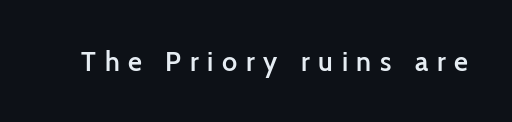
The image shows 27 px text type, upright; set unusually wide letter spacing (+0.32 em), not underlined.
